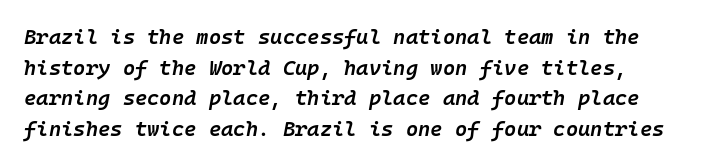
Quick note: underline off. In terms of leading, this rendering sits right in the middle. The horizontal fit of the characters is conventional and even. As a designer I'd log this as weight 600, semibold. In terms of posture, this sample is oblique.
